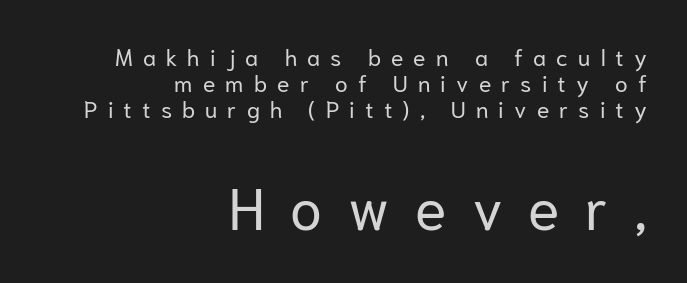
{"serif": "no", "italic": "no", "bold": "no", "weight": "regular", "width": "normal", "stroke_contrast": "low", "x_height": "medium", "monospaced": "no", "underline": "no", "align": "right", "line_spacing": "tight", "line_spacing_ratio": 1.14, "letter_spacing": "wide", "letter_spacing_em": 0.44, "larger_block": "second", "size_ratio": 2.52, "glyph_px": 58}
